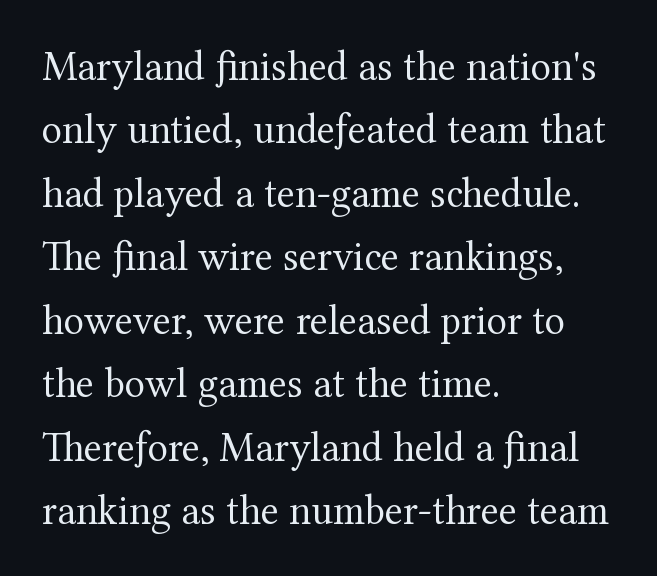
The image shows 42 px regular-weight serif type, upright; set left-aligned, normal line spacing (1.51x), normal letter spacing, not underlined; medium stroke contrast and a medium x-height.
